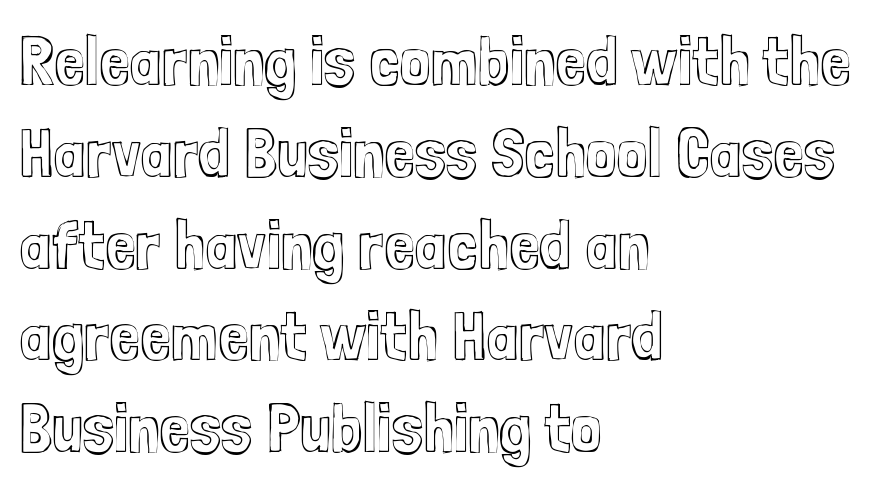
The image shows 69 px condensed type, upright; set left-aligned, normal line spacing (1.33x), normal letter spacing, not underlined; a medium x-height.
